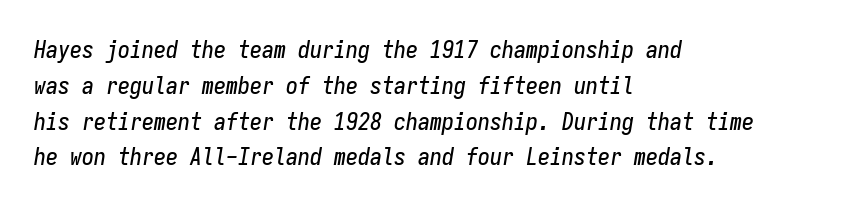
A clean baseline with only descenders dipping below it. Line beginnings align vertically; line endings do not. Vertical spacing — default. Nobody touched the tracking dial on this one. In terms of posture, this sample is oblique.
